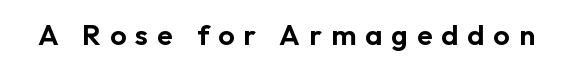
The image shows 29 px sans-serif type, upright; set unusually wide letter spacing (+0.31 em), not underlined; low stroke contrast and a medium x-height.
